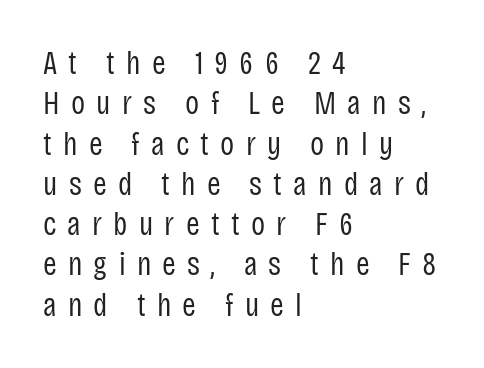
Q: Is the text bold? A: No.
Q: Is the text italic (slanted)? A: No, it is upright.
Q: Is the typeface a serif or a sans-serif typeface? A: Sans-serif.
Q: Is the text underlined? A: No.
Q: How is the paragraph aligned? A: Left-aligned.
Q: Is the spacing between letters normal or unusually wide? A: Unusually wide.
Q: Width (condensed, normal, or wide)? A: Condensed.
Q: Stroke contrast? A: Low.
Q: x-height? A: Large.
Q: Monospaced? A: No.
